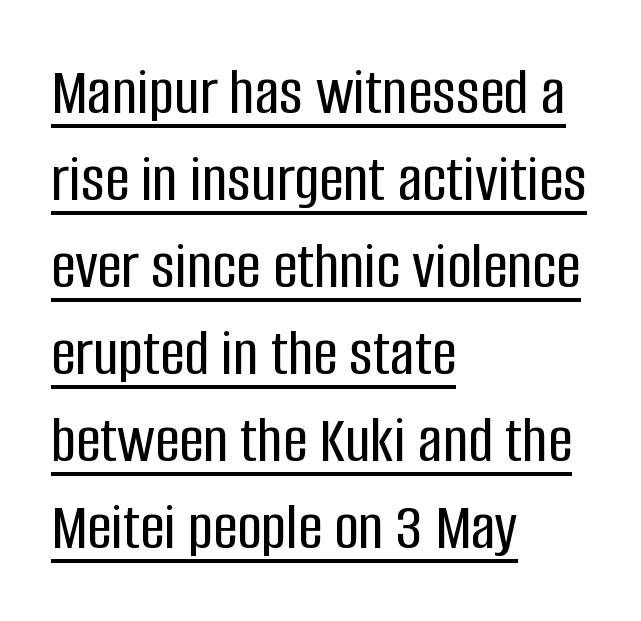
Q: Is the text italic (slanted)? A: No, it is upright.
Q: Is the typeface a serif or a sans-serif typeface? A: Sans-serif.
Q: Is the text underlined? A: Yes.
Q: How is the paragraph aligned? A: Left-aligned.
Q: Is the spacing between letters normal or unusually wide? A: Normal.
Q: Is the spacing between lines tight, normal or loose? A: Normal.
Q: Width (condensed, normal, or wide)? A: Condensed.
Q: Stroke contrast? A: Low.
Q: x-height? A: Large.
Q: Monospaced? A: No.
